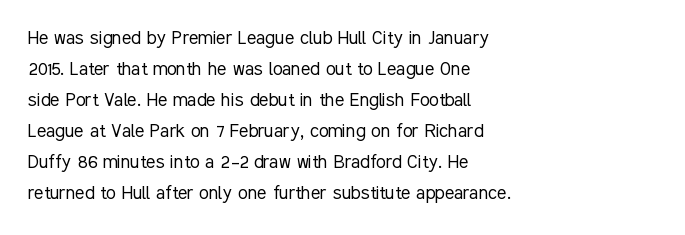
{"italic": "no", "bold": "no", "underline": "no", "align": "left", "line_spacing": "normal", "line_spacing_ratio": 1.41, "letter_spacing": "normal", "letter_spacing_em": 0.0, "glyph_px": 22}
